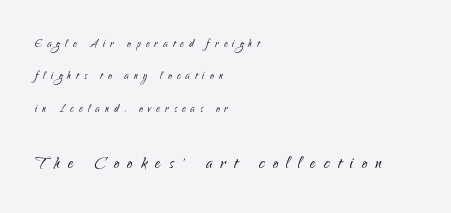
Q: Is the text bold? A: No.
Q: Is the text italic (slanted)? A: Yes.
Q: Is the text underlined? A: No.
Q: How is the paragraph aligned? A: Left-aligned.
Q: Is the spacing between letters normal or unusually wide? A: Unusually wide.
Q: Is the spacing between lines tight, normal or loose? A: Loose.
Q: Which block of text is set in a larger size, the first (top) or the second (bottom)? A: The second (bottom) one.
